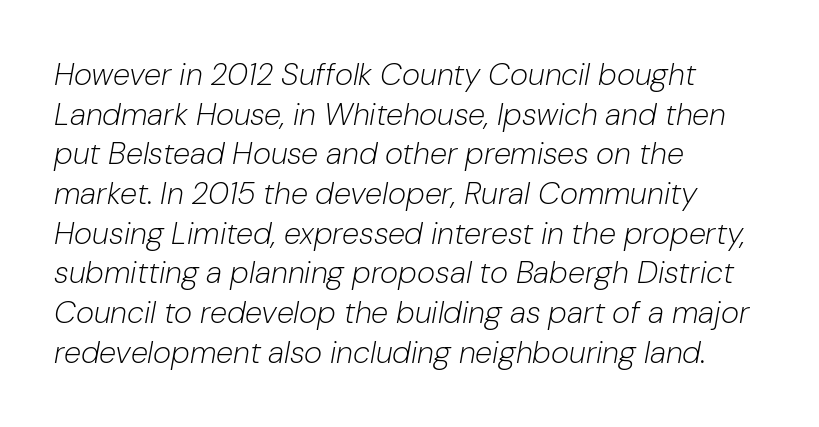
Q: Is the text bold? A: No.
Q: Is the text italic (slanted)? A: Yes, it leans right by about 10 degrees.
Q: Is the text underlined? A: No.
Q: How is the paragraph aligned? A: Left-aligned.
Q: Is the spacing between letters normal or unusually wide? A: Normal.
Q: Is the spacing between lines tight, normal or loose? A: Normal.
Q: Width (condensed, normal, or wide)? A: Normal.
Q: Stroke contrast? A: Low.
Q: x-height? A: Medium.
Q: Monospaced? A: No.
